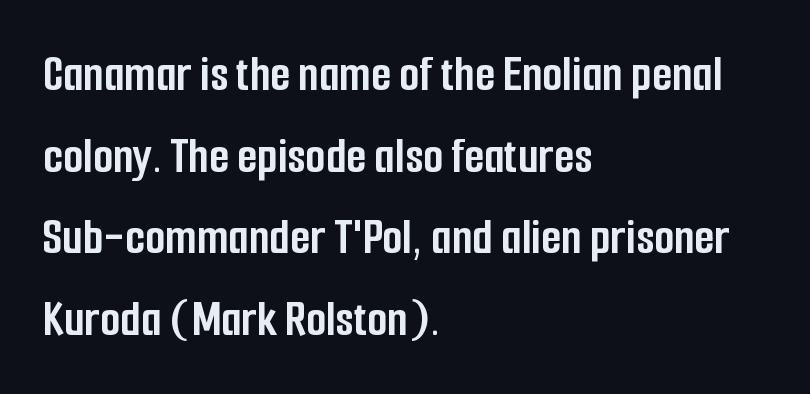
Q: Is the text bold? A: Yes.
Q: Is the text italic (slanted)? A: No, it is upright.
Q: Is the typeface a serif or a sans-serif typeface? A: Sans-serif.
Q: Is the text underlined? A: No.
Q: How is the paragraph aligned? A: Left-aligned.
Q: Is the spacing between letters normal or unusually wide? A: Normal.
Q: Is the spacing between lines tight, normal or loose? A: Normal.
Q: Width (condensed, normal, or wide)? A: Condensed.
Q: Stroke contrast? A: Low.
Q: x-height? A: Medium.
Q: Monospaced? A: No.
